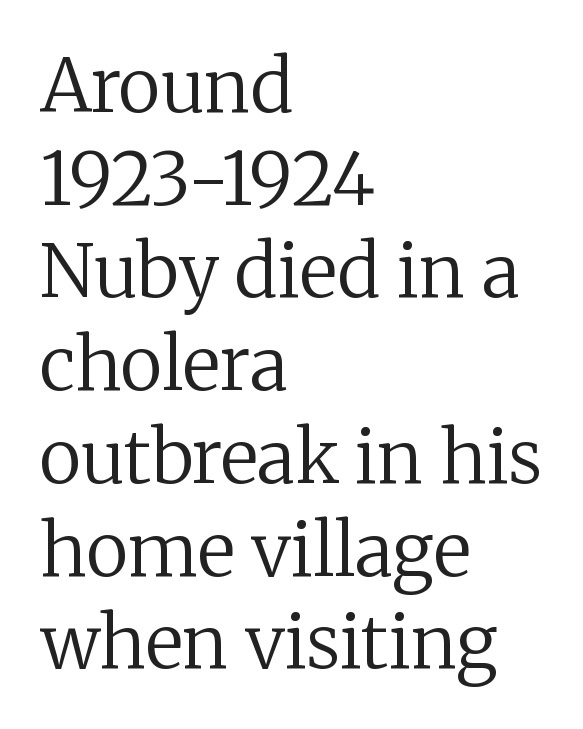
The image shows 73 px regular-weight serif type, upright; set left-aligned, normal line spacing (1.27x), normal letter spacing, not underlined; low stroke contrast and a medium x-height.
